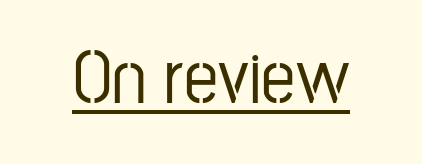
The image shows 76 px condensed sans-serif type, upright; set centered, normal letter spacing, underlined; low stroke contrast and a medium x-height.
